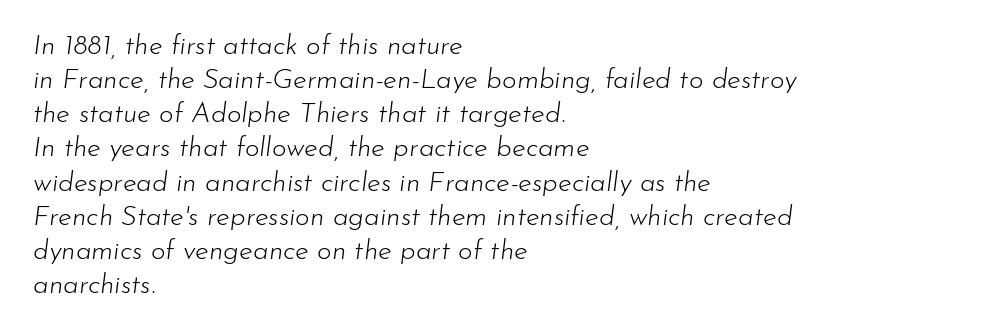
Q: Is the text bold? A: No.
Q: Is the text italic (slanted)? A: Yes, it leans right by about 7 degrees.
Q: Is the text underlined? A: No.
Q: How is the paragraph aligned? A: Left-aligned.
Q: Is the spacing between letters normal or unusually wide? A: Normal.
Q: Width (condensed, normal, or wide)? A: Normal.
Q: Stroke contrast? A: Low.
Q: x-height? A: Small.
Q: Monospaced? A: No.
